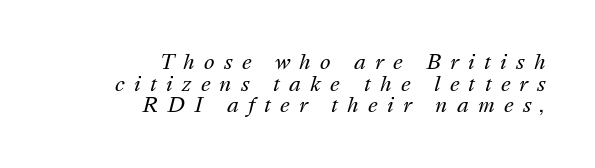
{"italic": "yes", "lean": "right", "slant_degrees": 16, "bold": "no", "underline": "no", "align": "right", "line_spacing": "tight", "line_spacing_ratio": 1.08, "letter_spacing": "wide", "letter_spacing_em": 0.46, "glyph_px": 20}
